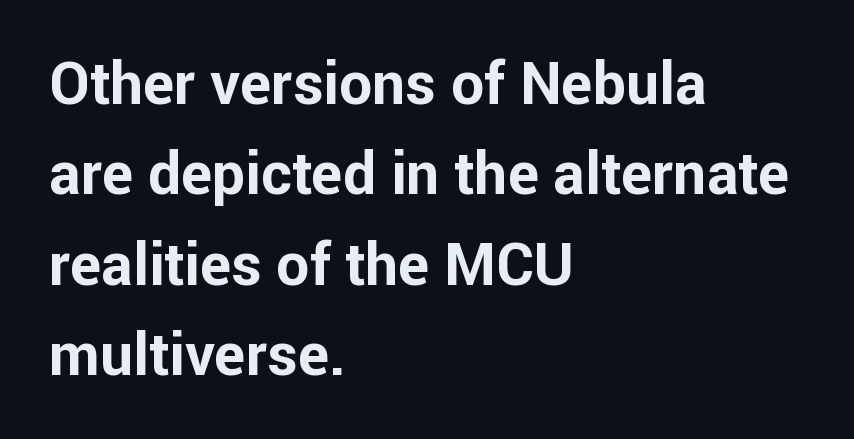
The image shows 59 px bold sans-serif type, upright; set left-aligned, normal line spacing (1.53x), normal letter spacing, not underlined; low stroke contrast and a medium x-height.
